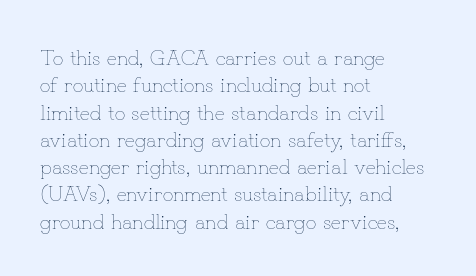
The image shows 21 px text type, upright; set left-aligned, normal line spacing (1.3x), normal letter spacing, not underlined.
